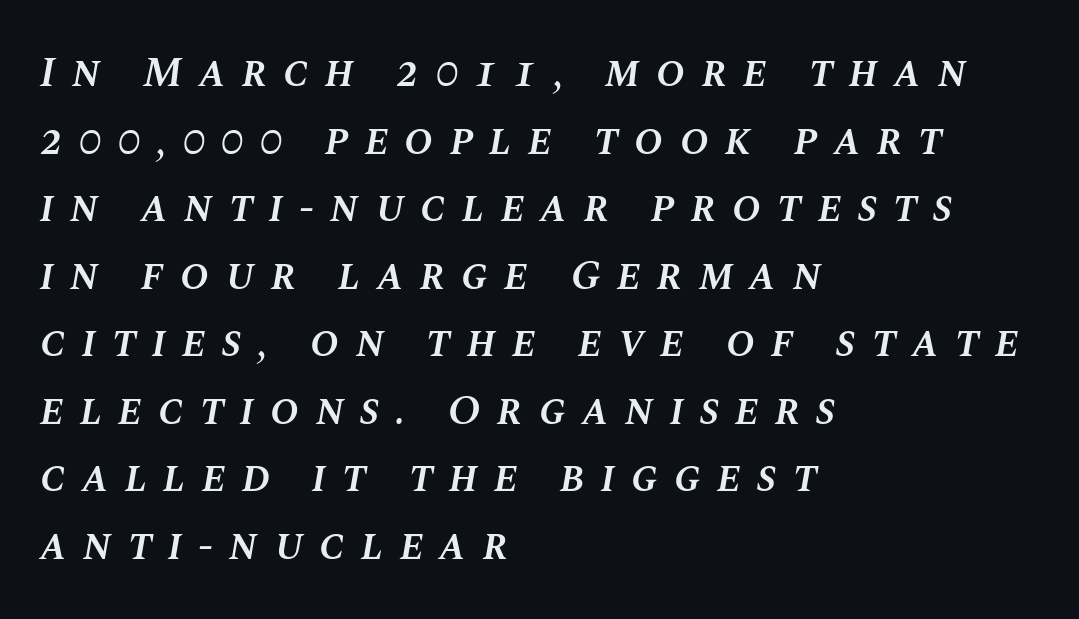
The image shows 43 px semibold type, italic (leaning right); set left-aligned, normal line spacing (1.57x), unusually wide letter spacing (+0.37 em), not underlined; medium stroke contrast and a large x-height.
